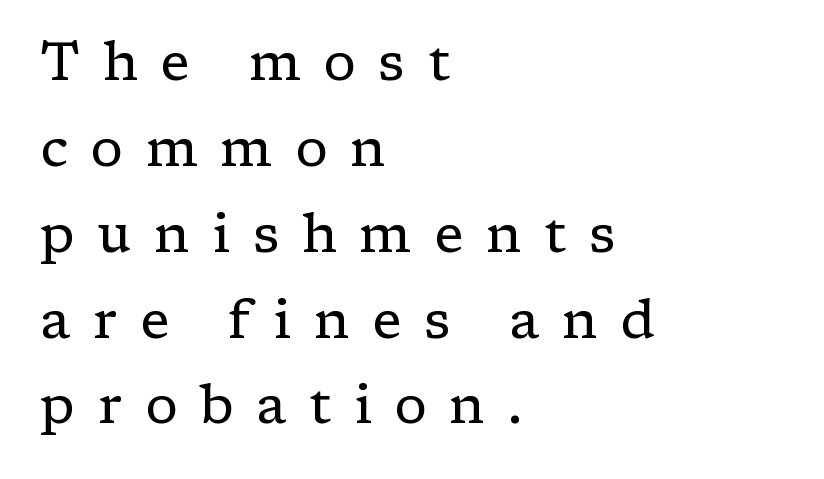
Q: Is the text bold? A: No.
Q: Is the text italic (slanted)? A: No, it is upright.
Q: Is the typeface a serif or a sans-serif typeface? A: Serif.
Q: Is the text underlined? A: No.
Q: How is the paragraph aligned? A: Left-aligned.
Q: Is the spacing between letters normal or unusually wide? A: Unusually wide.
Q: Is the spacing between lines tight, normal or loose? A: Normal.
Q: Width (condensed, normal, or wide)? A: Normal.
Q: Stroke contrast? A: Low.
Q: x-height? A: Medium.
Q: Monospaced? A: No.
